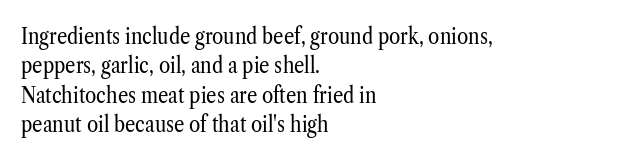
Q: Is the text bold? A: No.
Q: Is the text italic (slanted)? A: No, it is upright.
Q: Is the text underlined? A: No.
Q: How is the paragraph aligned? A: Left-aligned.
Q: Is the spacing between letters normal or unusually wide? A: Normal.
Q: Is the spacing between lines tight, normal or loose? A: Normal.
